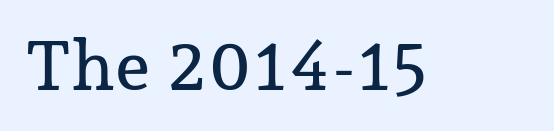
{"serif": "yes", "italic": "no", "width": "normal", "stroke_contrast": "low", "x_height": "medium", "monospaced": "no", "underline": "no", "letter_spacing": "normal", "letter_spacing_em": 0.0, "glyph_px": 70}
